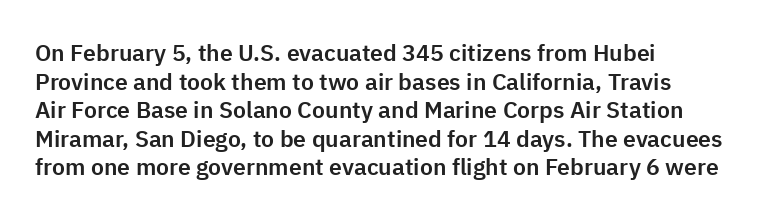
{"italic": "no", "underline": "no", "align": "left", "line_spacing_ratio": 1.24, "letter_spacing": "normal", "letter_spacing_em": 0.0, "glyph_px": 23}
